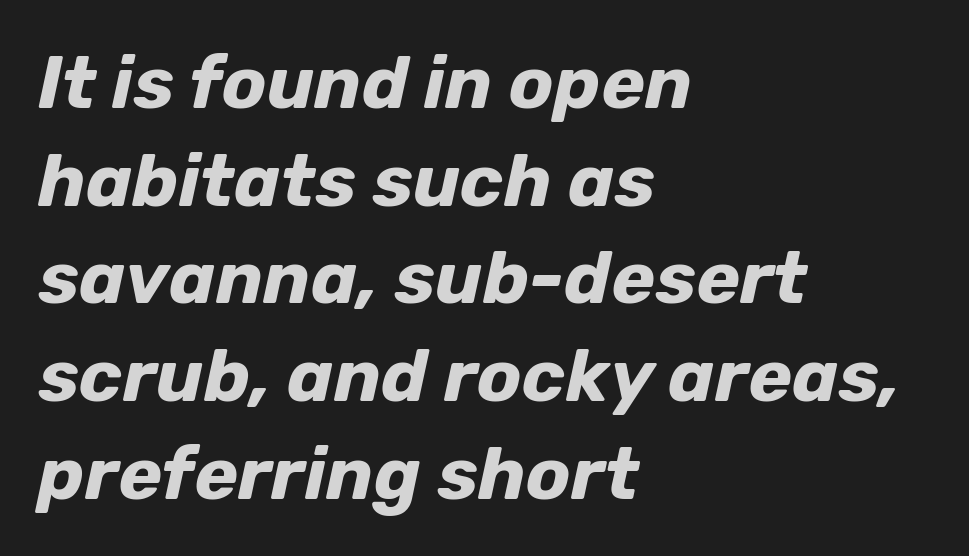
{"italic": "yes", "lean": "right", "slant_degrees": 12, "bold": "yes", "weight": "bold", "width": "normal", "stroke_contrast": "low", "x_height": "medium", "monospaced": "no", "underline": "no", "align": "left", "line_spacing": "normal", "line_spacing_ratio": 1.32, "letter_spacing": "normal", "letter_spacing_em": 0.0, "glyph_px": 74}
